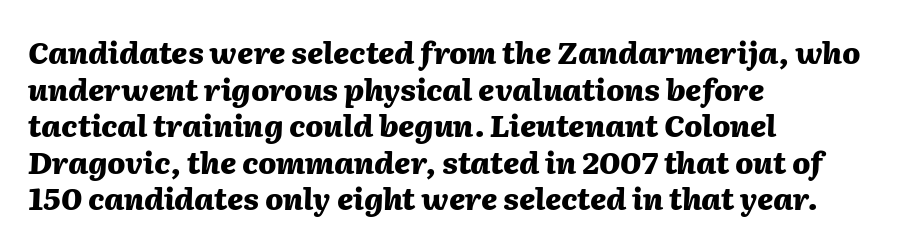
Q: Is the text bold? A: Yes.
Q: Is the text italic (slanted)? A: Yes, it leans right by about 2 degrees.
Q: Is the text underlined? A: No.
Q: How is the paragraph aligned? A: Left-aligned.
Q: Is the spacing between letters normal or unusually wide? A: Normal.
Q: Width (condensed, normal, or wide)? A: Normal.
Q: Stroke contrast? A: Medium.
Q: x-height? A: Medium.
Q: Monospaced? A: No.
